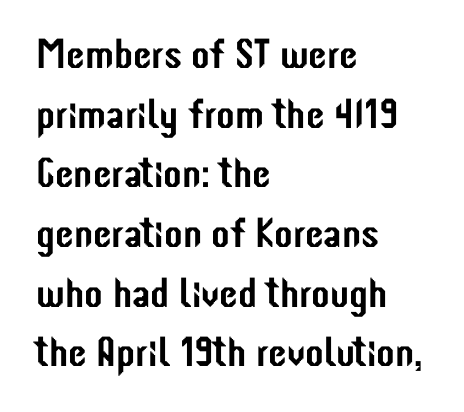
{"serif": "no", "italic": "no", "width": "condensed", "stroke_contrast": "low", "x_height": "medium", "monospaced": "no", "underline": "no", "align": "left", "line_spacing": "normal", "line_spacing_ratio": 1.42, "letter_spacing": "normal", "letter_spacing_em": 0.0, "glyph_px": 42}
